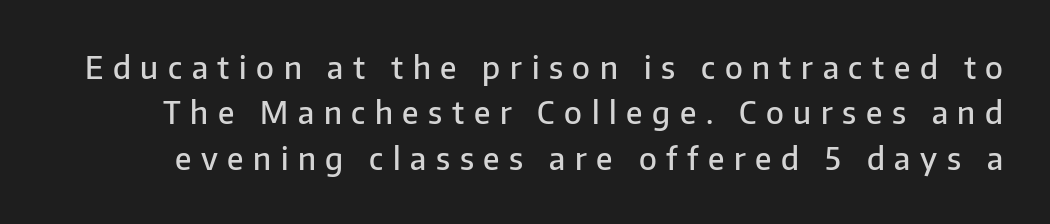
The image shows 31 px semibold sans-serif type, upright; set normal line spacing (1.46x), unusually wide letter spacing (+0.31 em), not underlined; low stroke contrast and a medium x-height.
